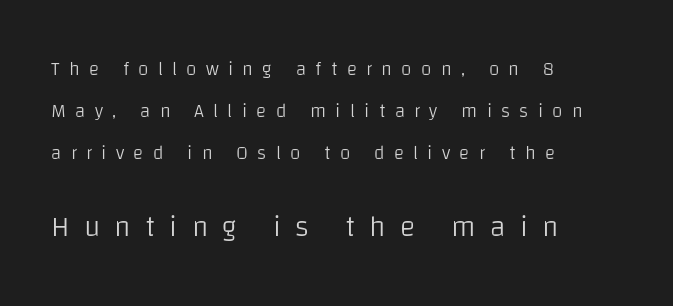
Q: Is the text bold? A: No.
Q: Is the text italic (slanted)? A: No, it is upright.
Q: Is the typeface a serif or a sans-serif typeface? A: Sans-serif.
Q: Is the text underlined? A: No.
Q: How is the paragraph aligned? A: Left-aligned.
Q: Is the spacing between letters normal or unusually wide? A: Unusually wide.
Q: Is the spacing between lines tight, normal or loose? A: Loose.
Q: Which block of text is set in a larger size, the first (top) or the second (bottom)? A: The second (bottom) one.
Q: Width (condensed, normal, or wide)? A: Normal.
Q: Stroke contrast? A: Low.
Q: x-height? A: Large.
Q: Monospaced? A: No.
